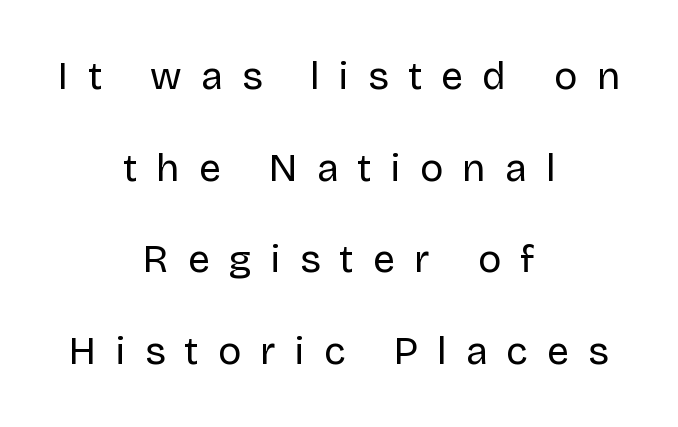
Vertically, the passage feels expansive, rows floating well apart. Compared with a flush-left layout, this one balances lines on the center instead. The words here are not underlined. Serif or sans? Sans — the stroke terminals are bare. The typeface has the unassuming heft of standard copy or less. A typesetter would call this proportional, since set widths differ per character.
